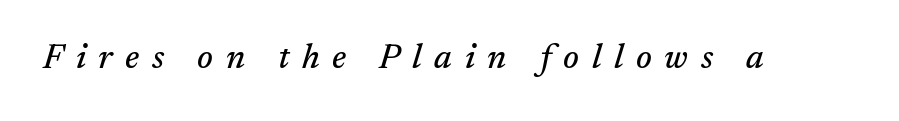
Q: Is the text italic (slanted)? A: Yes, it leans right by about 17 degrees.
Q: Is the typeface a serif or a sans-serif typeface? A: Serif.
Q: Is the text underlined? A: No.
Q: Is the spacing between letters normal or unusually wide? A: Unusually wide.
Q: Width (condensed, normal, or wide)? A: Normal.
Q: Stroke contrast? A: Medium.
Q: x-height? A: Medium.
Q: Monospaced? A: No.
